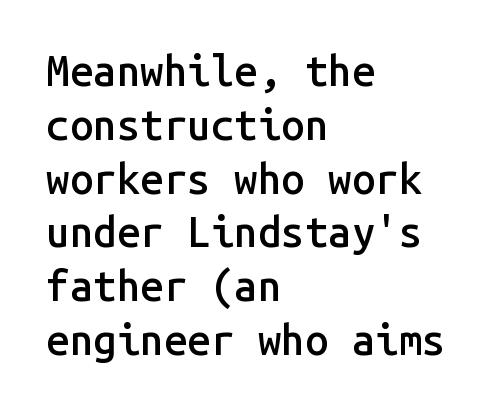
Notice the strokes are somewhat thickened but not fully heavy: this is a semibold. Vertically, the passage feels balanced, rows spaced as you'd expect. Note: no serifs on the glyphs. Nobody drew a line under any word here. Reading down the block, your eye returns to a fixed left position each line. Is this a fixed-width face? Yes — each glyph sits in an identical cell.
